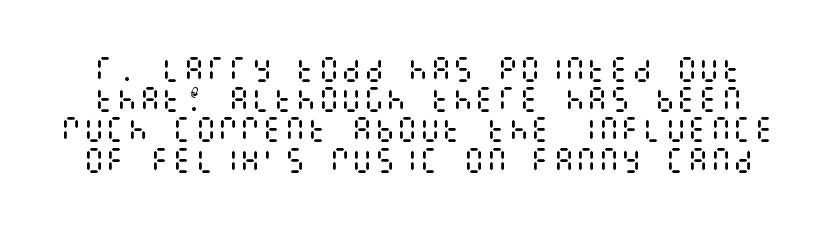
{"italic": "no", "bold": "no", "weight": "regular", "width": "condensed", "stroke_contrast": "medium", "x_height": "large", "underline": "no", "line_spacing": "tight", "line_spacing_ratio": 1.08, "letter_spacing": "normal", "letter_spacing_em": 0.0, "glyph_px": 28}
